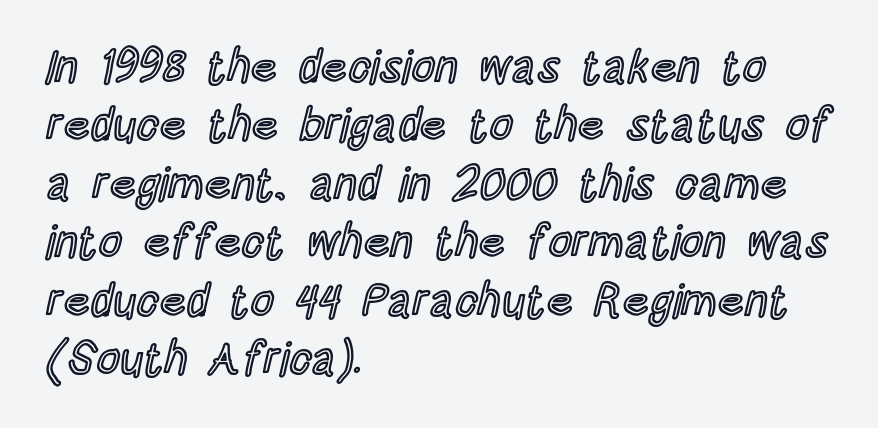
The type is set solid horizontally, with unmodified tracking. The passage shown is typed in a proportional face where columns would drift. The designer left line spacing at the default. Bare-footed words on every line.
